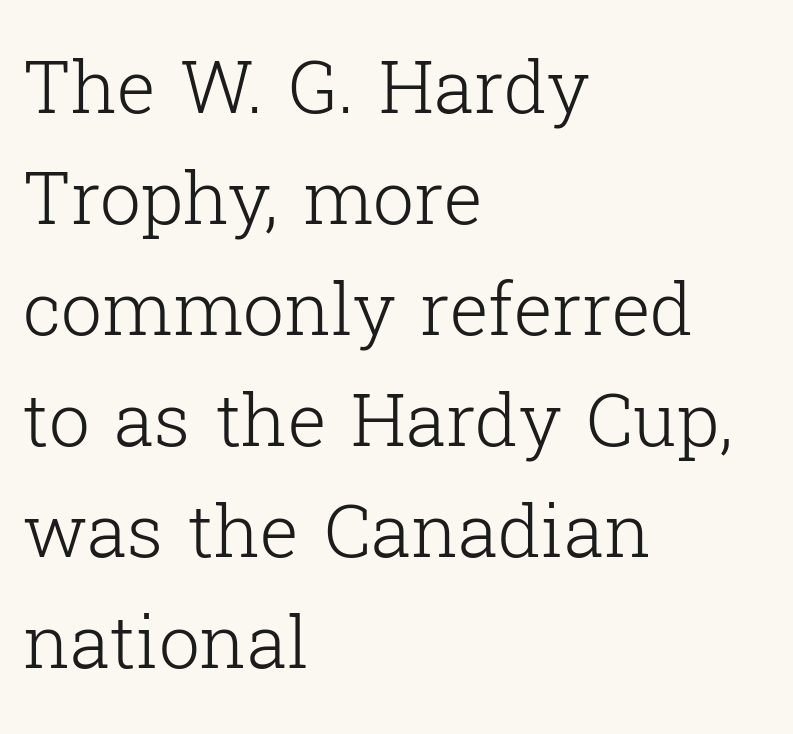
{"serif": "yes", "italic": "no", "bold": "no", "weight": "light", "width": "normal", "stroke_contrast": "low", "x_height": "medium", "monospaced": "no", "underline": "no", "align": "left", "line_spacing": "normal", "line_spacing_ratio": 1.52, "letter_spacing": "normal", "letter_spacing_em": 0.0, "glyph_px": 73}
